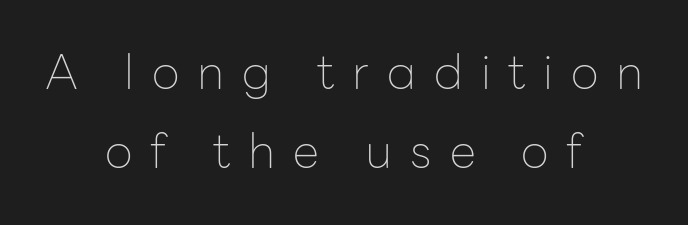
Serifs: no, the terminals of the letterforms are clean. Descenders are the only things crossing below the line. Interline gaps are of average width in this sample. Upright lettering throughout. Layout note: lines centered. A quiet, ordinary-to-light weight characterises the typeface.
